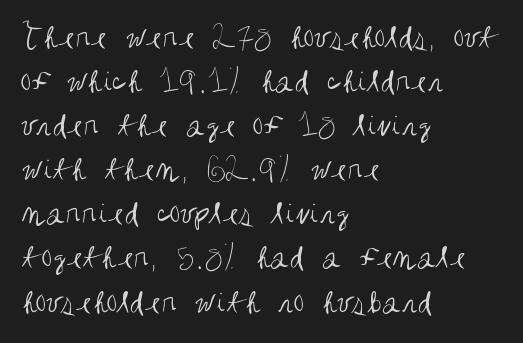
Font category for this specimen: sans-serif. The space directly below the letters is spotless. Line beginnings align vertically; line endings do not. Stem width sits at or under what a default text font uses.
